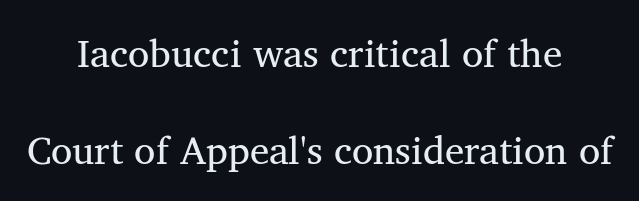
The image shows 39 px serif type, upright; set centered, loose line spacing (2.48x), normal letter spacing, not underlined; medium stroke contrast and a medium x-height.
